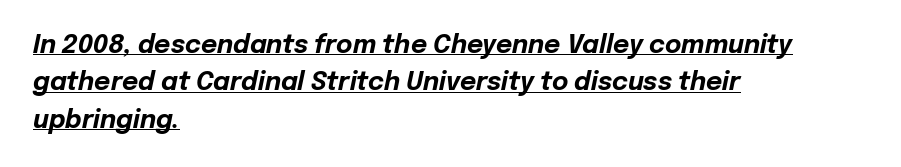
The image shows 25 px bold type, italic (leaning right); set left-aligned, normal line spacing (1.5x), normal letter spacing, underlined.
